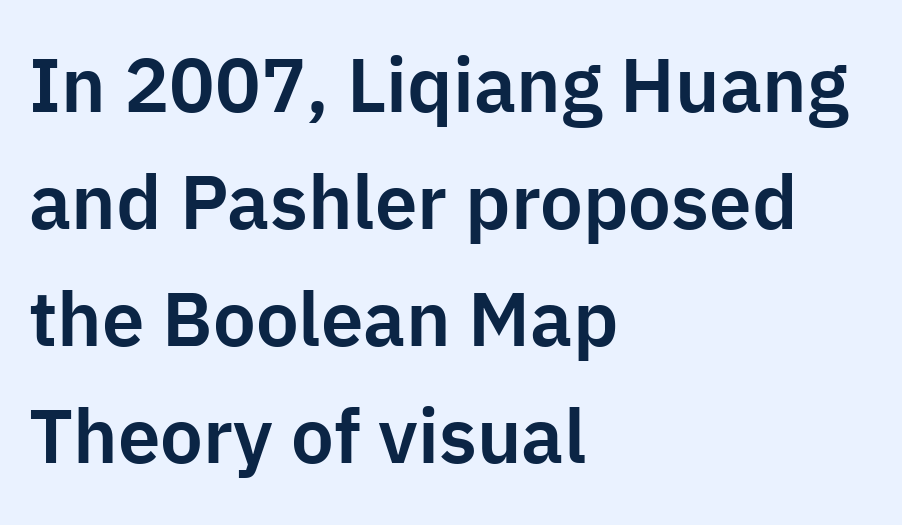
A typesetter would call this proportional, since set widths differ per character. The specimen omits any rule beneath the text block's lines. The font family rendered here belongs to the sans-serif group. These lines stack with their left ends in a neat column.
